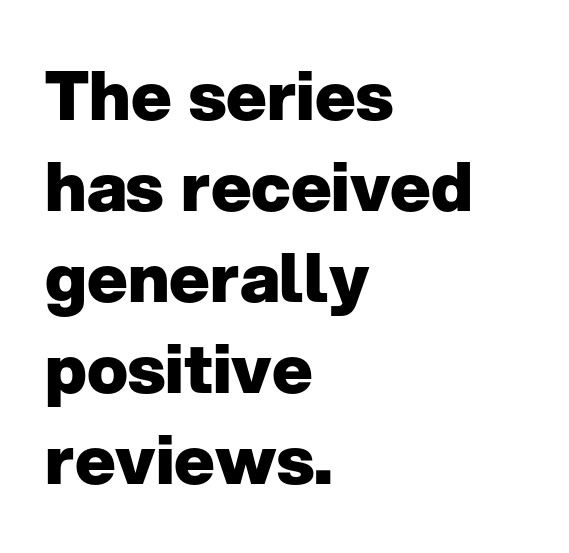
The image shows 68 px heavy sans-serif type, upright; set left-aligned, normal line spacing (1.34x), normal letter spacing, not underlined; low stroke contrast and a medium x-height.
